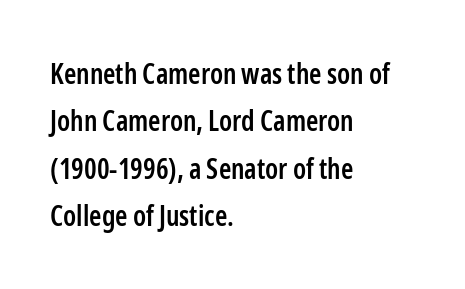
Spacing verdict: proportional, widths tailored to each character. To sum up the face: it is a sans, with no serifs. A clean baseline with only descenders dipping below it. Every row of glyphs begins at an identical x-position on the left.
